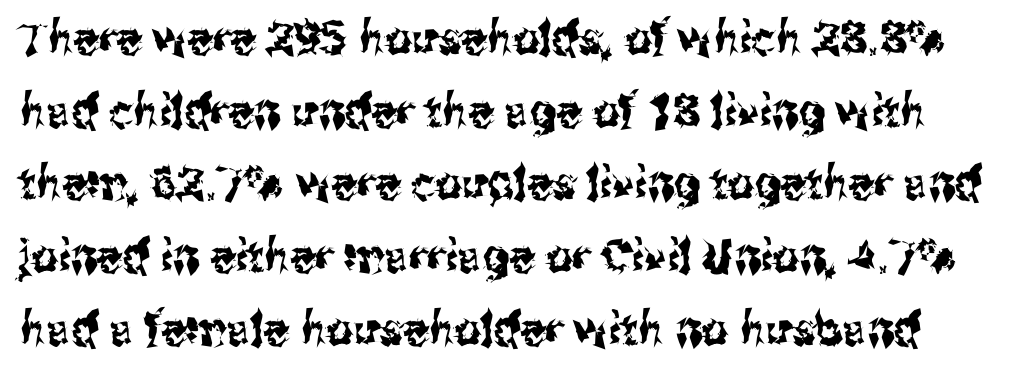
The rendering uses natural spacing where letterforms have individual widths. Italic: no, the glyphs are upright roman. Bare-footed words on every line. Examine the stroke ends and you'll find no serifs. The line-height multiplier appears to be the usual default. Caption: standard tracking, unaltered.
